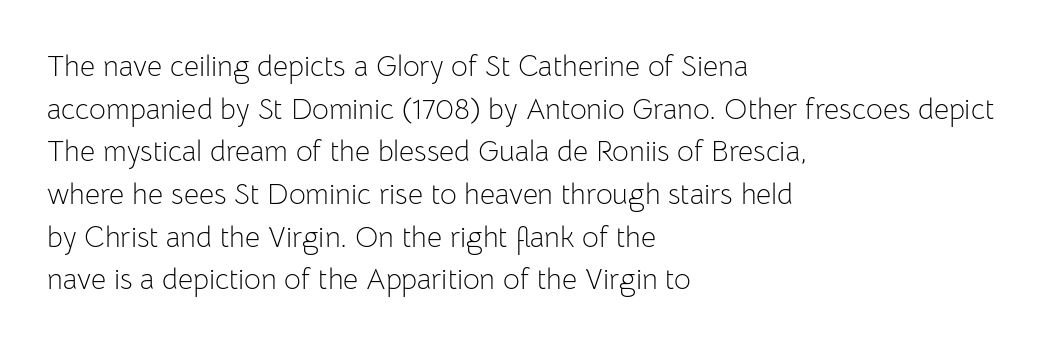
The image shows 29 px light sans-serif type, upright; set left-aligned, normal line spacing (1.47x), normal letter spacing, not underlined; low stroke contrast and a medium x-height.
